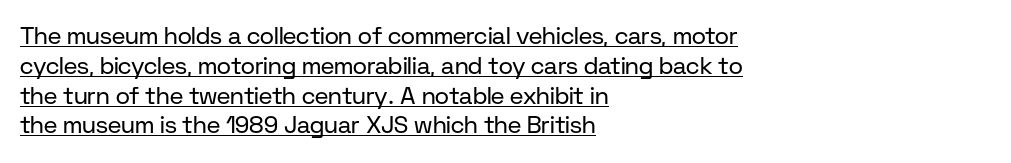
Q: Is the text bold? A: No.
Q: Is the text italic (slanted)? A: No, it is upright.
Q: Is the text underlined? A: Yes.
Q: How is the paragraph aligned? A: Left-aligned.
Q: Is the spacing between letters normal or unusually wide? A: Normal.
